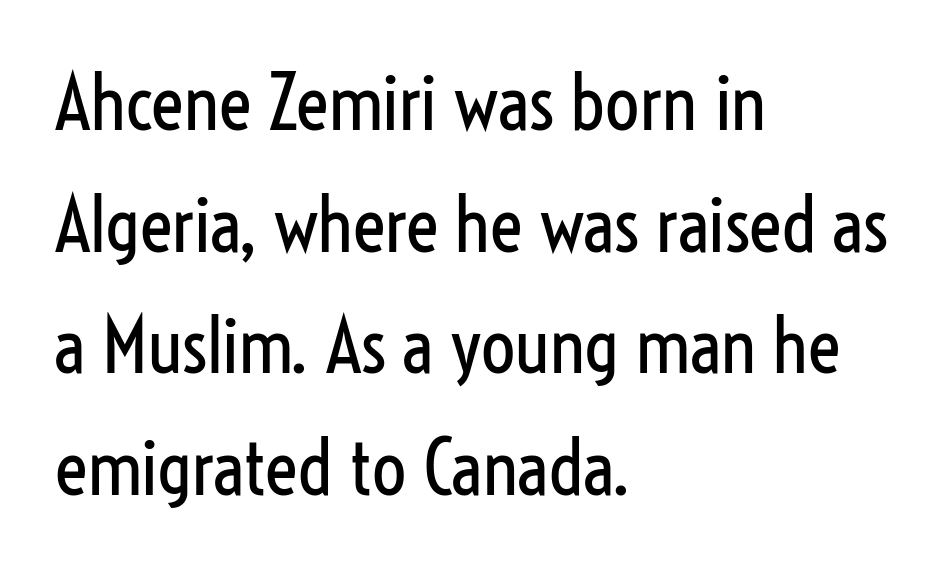
Is this a fixed-width face? No — the glyphs have proportional, varying widths. If you drew a line through each stem, it would be perfectly vertical. Weight class: somewhere from thin through regular. One glance says typical: line gaps are just what's usual. The face used here is a sans, in the tradition of grotesques and geometrics.
